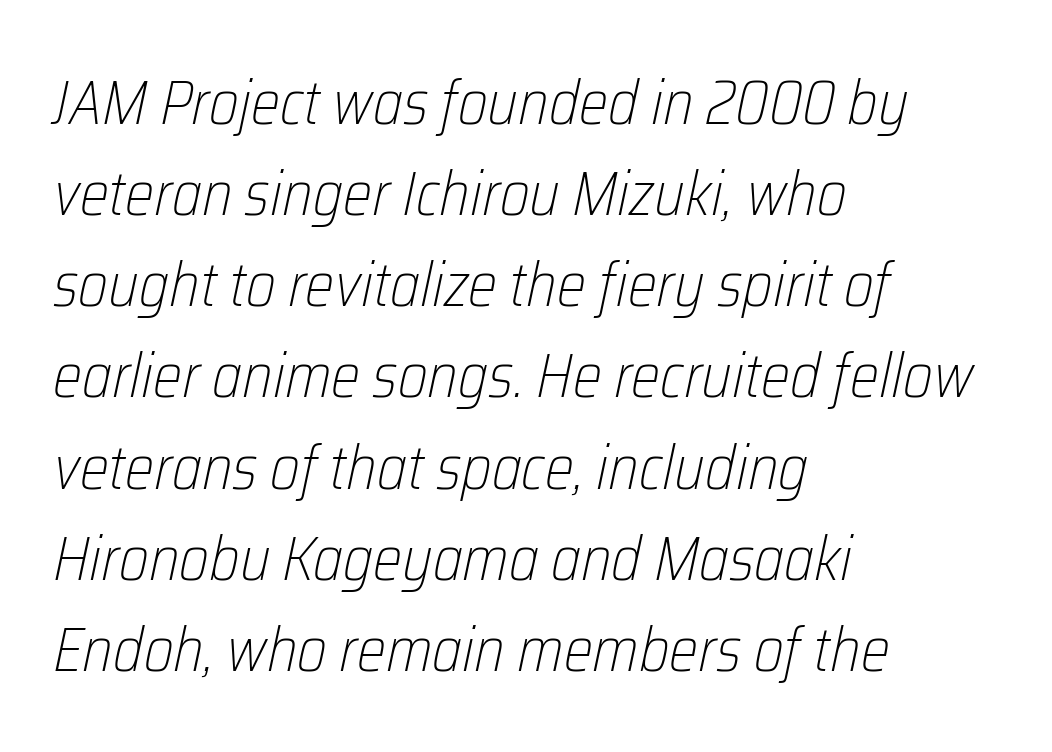
{"italic": "yes", "lean": "right", "slant_degrees": 12, "bold": "no", "weight": "light", "width": "condensed", "stroke_contrast": "low", "x_height": "medium", "monospaced": "no", "underline": "no", "align": "left", "line_spacing": "normal", "line_spacing_ratio": 1.47, "letter_spacing": "normal", "letter_spacing_em": 0.0, "glyph_px": 62}
